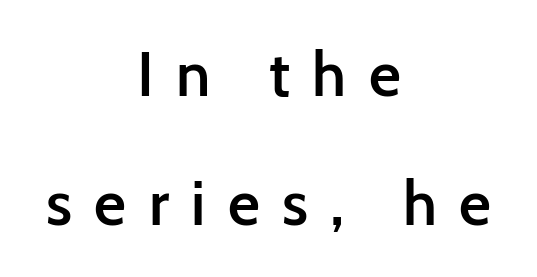
Q: Is the text bold? A: Semi-bold.
Q: Is the text italic (slanted)? A: No, it is upright.
Q: Is the typeface a serif or a sans-serif typeface? A: Sans-serif.
Q: Is the text underlined? A: No.
Q: How is the paragraph aligned? A: Centered.
Q: Is the spacing between letters normal or unusually wide? A: Unusually wide.
Q: Is the spacing between lines tight, normal or loose? A: Loose.
Q: Width (condensed, normal, or wide)? A: Normal.
Q: Stroke contrast? A: Low.
Q: x-height? A: Medium.
Q: Monospaced? A: No.
